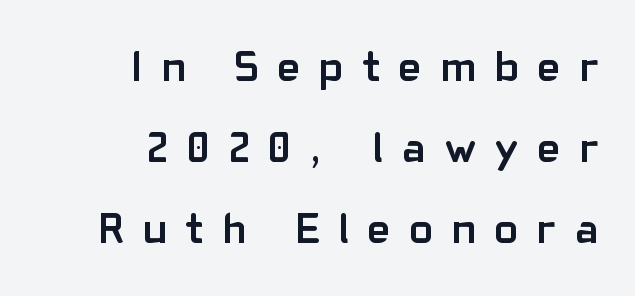
The image shows 43 px semibold sans-serif type, upright; set right-aligned, line spacing 1.88x, unusually wide letter spacing (+0.45 em), not underlined; low stroke contrast and a medium x-height.
